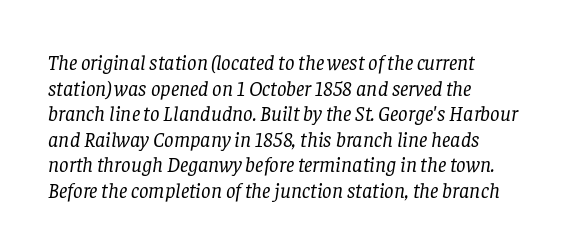
Unmarked baselines from the first word to the last. You can tell it's italic because the verticals aren't actually vertical. This reads as an unemphasized weight, regular at the heaviest. The horizontal fit of the characters is conventional and even.
